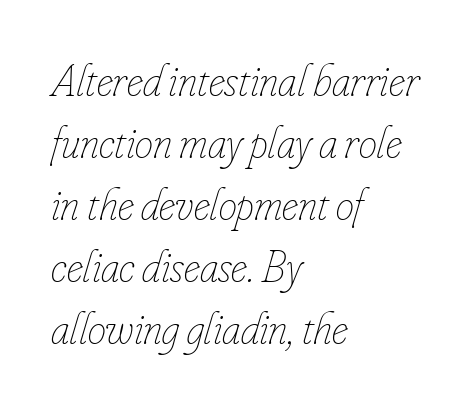
{"italic": "yes", "lean": "right", "slant_degrees": 16, "bold": "no", "weight": "thin", "width": "condensed", "stroke_contrast": "low", "x_height": "small", "monospaced": "no", "underline": "no", "align": "left", "line_spacing": "normal", "line_spacing_ratio": 1.35, "letter_spacing": "normal", "letter_spacing_em": 0.0, "glyph_px": 46}
